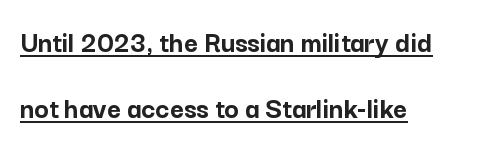
The rendering uses natural spacing where letterforms have individual widths. Notice the wide empty band between every row — that's loose leading. This sample uses an upright cut, with every glyph sitting square on the baseline. Which margin do the lines hug? The left one — the right edge is uneven. Glance below the letters and you will spot a drawn line. Spacing between characters is what you'd get straight out of the box.
